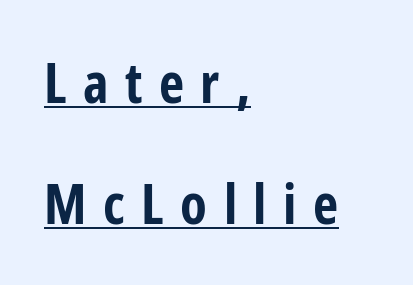
The type sits square on the baseline with zero lean. The typeface chosen for these lines omits serifs. Caption: expanded tracking, letters set apart. Strokes here are thick enough to call this a true bold. A great deal of white space separates one row of letters from the next.
